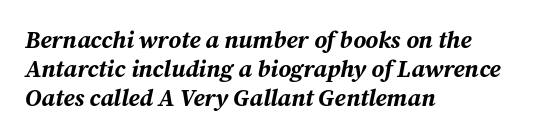
Q: Is the text bold? A: Yes.
Q: Is the text italic (slanted)? A: Yes, it leans right by about 12 degrees.
Q: Is the text underlined? A: No.
Q: How is the paragraph aligned? A: Left-aligned.
Q: Is the spacing between letters normal or unusually wide? A: Normal.
